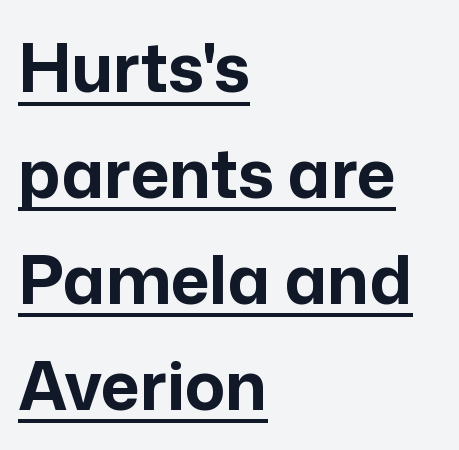
The passage shown stacks its lines at a standard gap. As a designer I'd log this as weight 700, bold. Which margin do the lines hug? The left one — the right edge is uneven. Note the varied advance widths — an 'i' is clearly narrower than an 'm'.
